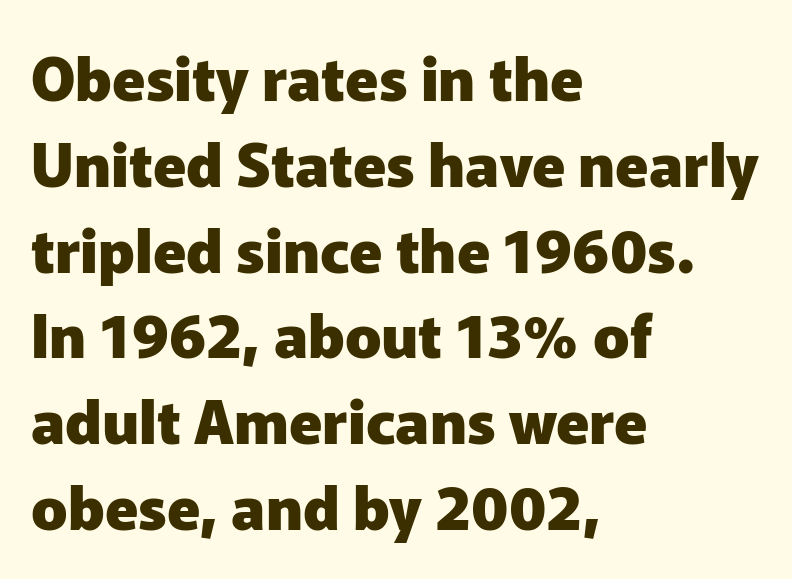
The image shows 60 px heavy sans-serif type, upright; set left-aligned, normal line spacing (1.43x), normal letter spacing, not underlined; low stroke contrast and a medium x-height.
